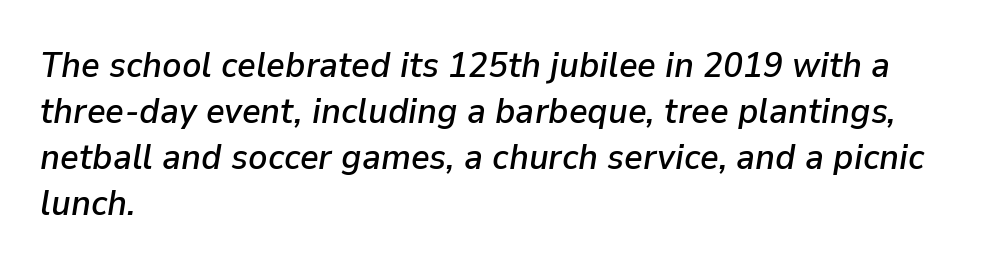
{"italic": "yes", "lean": "right", "slant_degrees": 9, "width": "normal", "stroke_contrast": "low", "x_height": "medium", "monospaced": "no", "underline": "no", "align": "left", "line_spacing": "normal", "line_spacing_ratio": 1.28, "letter_spacing": "normal", "letter_spacing_em": 0.0, "glyph_px": 36}
